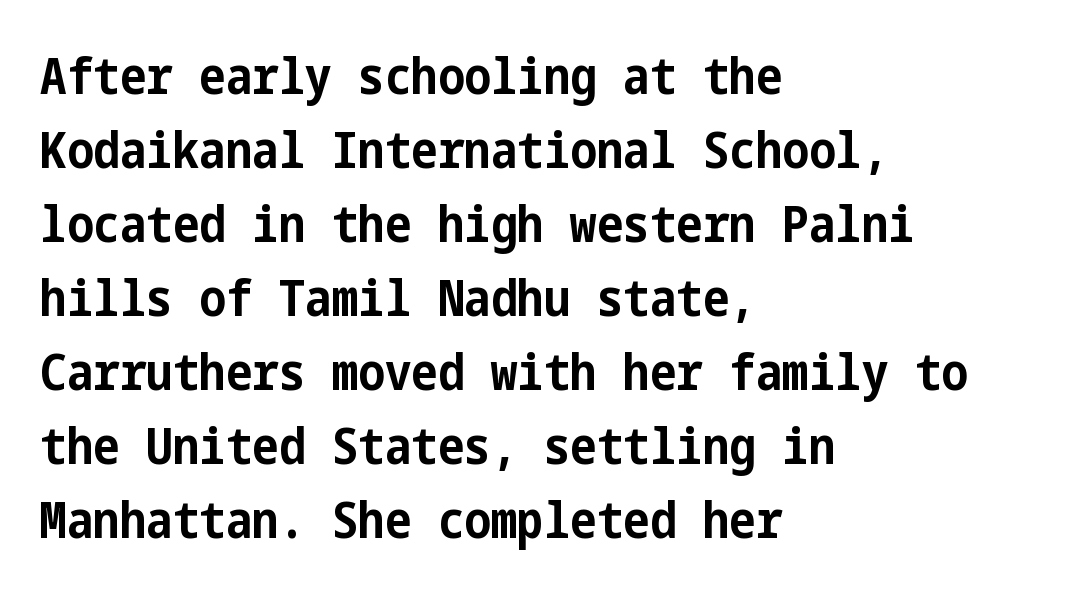
The image shows 50 px bold, condensed sans-serif type, upright; set left-aligned, normal line spacing (1.48x), normal letter spacing, not underlined; low stroke contrast and a medium x-height.
